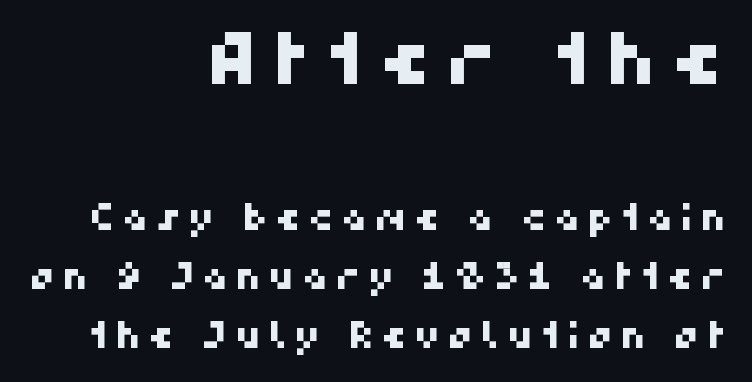
The image shows 72 px sans-serif type; set right-aligned, normal line spacing (1.64x), unusually wide letter spacing (+0.2 em), not underlined; the first (top) block is 2.0x larger; high stroke contrast and a medium x-height.
